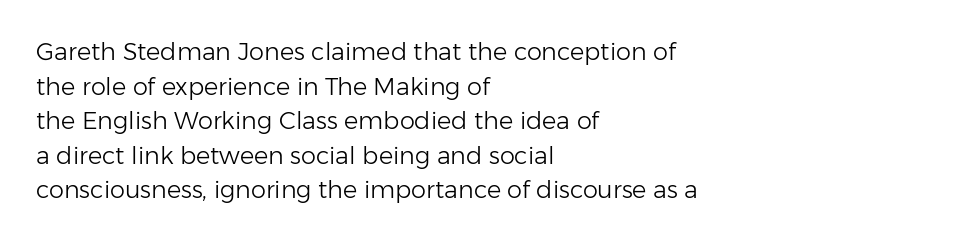
Regarding leading, the lines here are spaced in the standard way. The letters look calm and open, with moderate or lighter stems. Layout note: lines flush left. The rendering keeps characters at their native spacing. The lettering stays uniformly vertical, giving the passage a roman look. Underline: absent.
